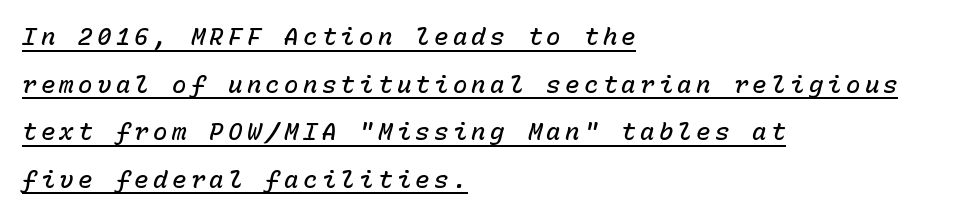
Q: Is the text bold? A: Semi-bold.
Q: Is the text italic (slanted)? A: Yes, it leans right by about 15 degrees.
Q: Is the text underlined? A: Yes.
Q: How is the paragraph aligned? A: Left-aligned.
Q: Is the spacing between lines tight, normal or loose? A: Loose.
